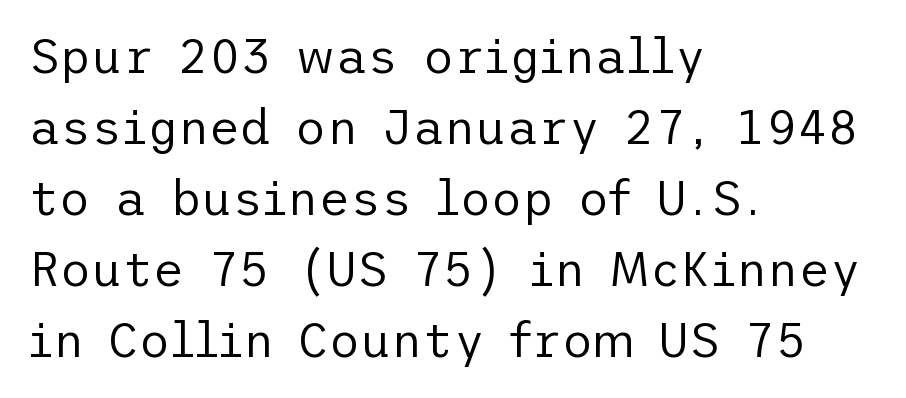
The image shows 48 px regular-weight sans-serif type, upright; set left-aligned, normal line spacing (1.48x), normal letter spacing, not underlined; low stroke contrast and a medium x-height.
